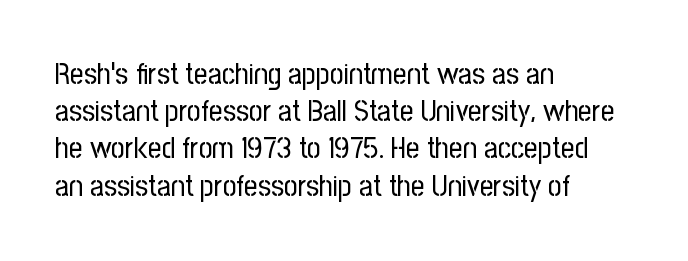
Q: Is the text bold? A: No.
Q: Is the text italic (slanted)? A: No, it is upright.
Q: Is the typeface a serif or a sans-serif typeface? A: Sans-serif.
Q: Is the text underlined? A: No.
Q: How is the paragraph aligned? A: Left-aligned.
Q: Is the spacing between letters normal or unusually wide? A: Normal.
Q: Width (condensed, normal, or wide)? A: Condensed.
Q: Stroke contrast? A: Low.
Q: x-height? A: Medium.
Q: Monospaced? A: No.
